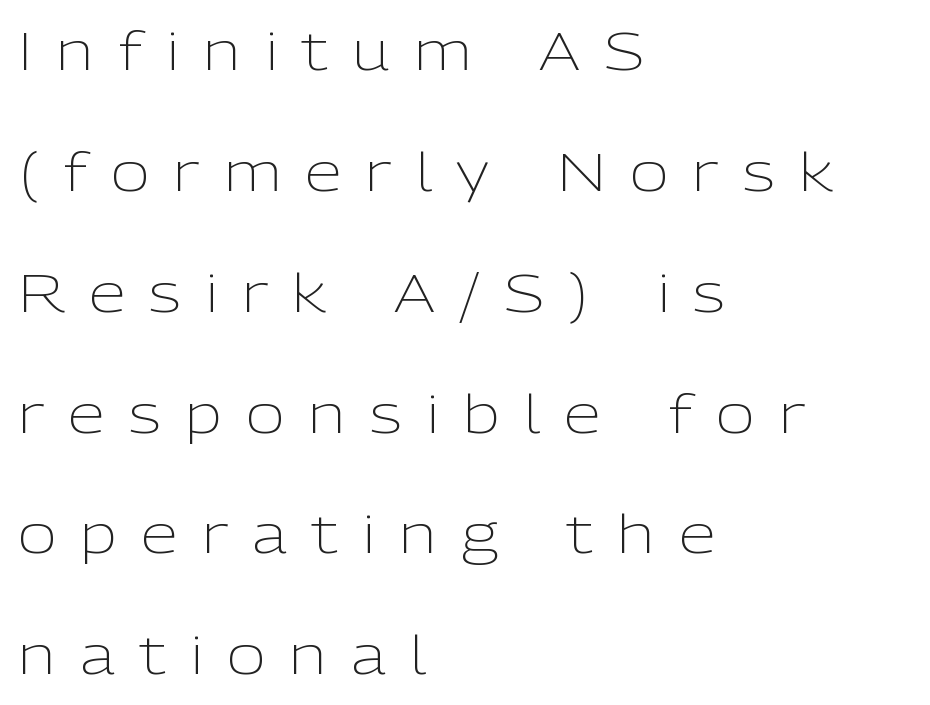
Q: Is the text bold? A: No.
Q: Is the text italic (slanted)? A: No, it is upright.
Q: Is the typeface a serif or a sans-serif typeface? A: Sans-serif.
Q: Is the text underlined? A: No.
Q: How is the paragraph aligned? A: Left-aligned.
Q: Is the spacing between letters normal or unusually wide? A: Unusually wide.
Q: Is the spacing between lines tight, normal or loose? A: Loose.
Q: Width (condensed, normal, or wide)? A: Normal.
Q: Stroke contrast? A: Low.
Q: x-height? A: Medium.
Q: Monospaced? A: No.
